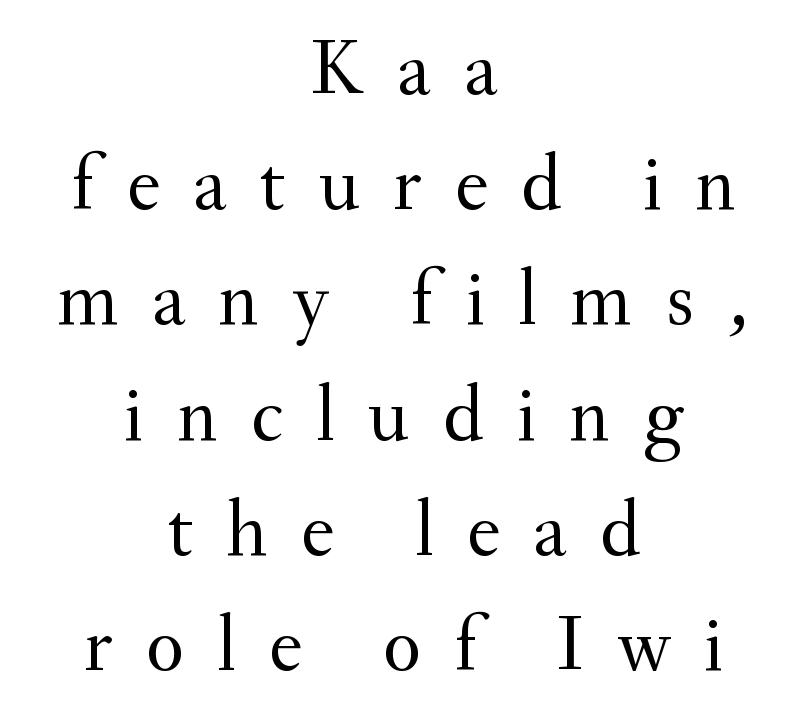
The image shows 80 px regular-weight serif type, upright; set centered, normal line spacing (1.44x), unusually wide letter spacing (+0.41 em), not underlined; medium stroke contrast and a small x-height.
